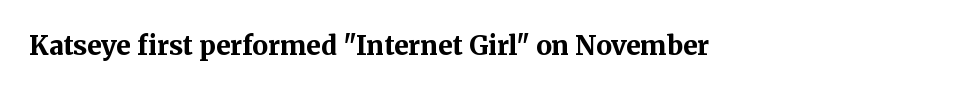
{"italic": "no", "bold": "yes", "underline": "no", "letter_spacing": "normal", "letter_spacing_em": 0.0, "glyph_px": 26}
